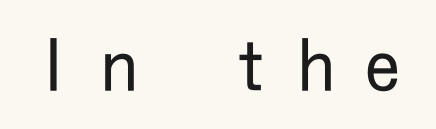
Q: Is the text bold? A: No.
Q: Is the text italic (slanted)? A: No, it is upright.
Q: Is the typeface a serif or a sans-serif typeface? A: Sans-serif.
Q: Is the text underlined? A: No.
Q: Is the spacing between letters normal or unusually wide? A: Unusually wide.
Q: Width (condensed, normal, or wide)? A: Condensed.
Q: Stroke contrast? A: Low.
Q: x-height? A: Medium.
